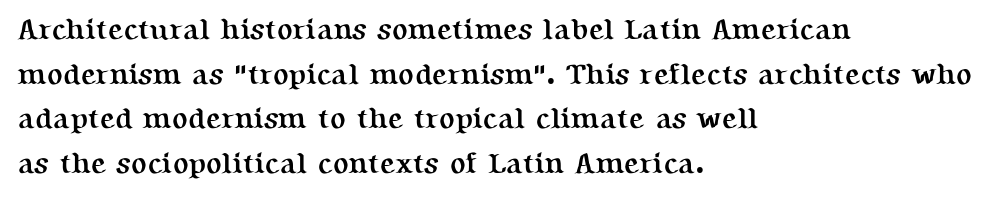
The image shows 29 px semibold serif type, upright; set left-aligned, normal line spacing (1.54x), normal letter spacing, not underlined; medium stroke contrast and a medium x-height.
